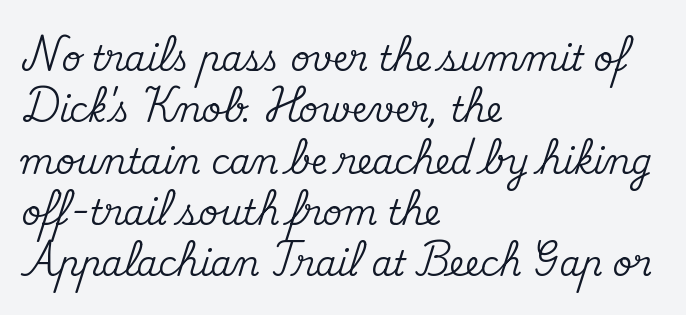
The face used here is rendered with its standard letterfit. Descender tails drop into unmarked territory. The compositor pushed each line to the left boundary. This rendering employs a face with finishing strokes, i.e., a serif. Compared with typical paragraphs, the rows here are spaced about the same. Varying glyph widths throughout — classic text-font behaviour.
